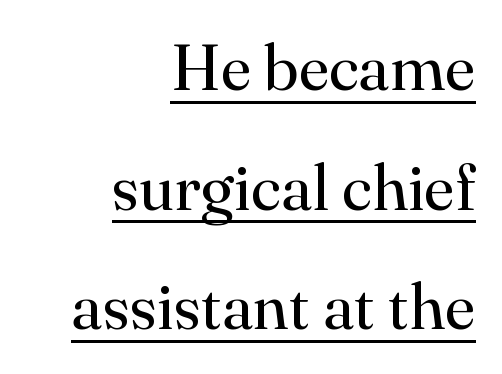
{"serif": "yes", "italic": "no", "bold": "no", "weight": "regular", "width": "normal", "stroke_contrast": "high", "x_height": "small", "monospaced": "no", "underline": "yes", "align": "right", "line_spacing_ratio": 1.87, "letter_spacing": "normal", "letter_spacing_em": 0.0, "glyph_px": 64}
